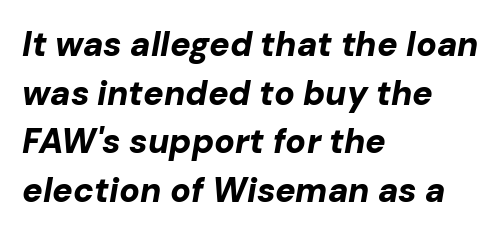
{"italic": "yes", "lean": "right", "slant_degrees": 10, "bold": "yes", "weight": "bold", "width": "normal", "stroke_contrast": "low", "x_height": "medium", "monospaced": "no", "underline": "no", "align": "left", "line_spacing": "normal", "line_spacing_ratio": 1.43, "letter_spacing": "normal", "letter_spacing_em": 0.0, "glyph_px": 34}
